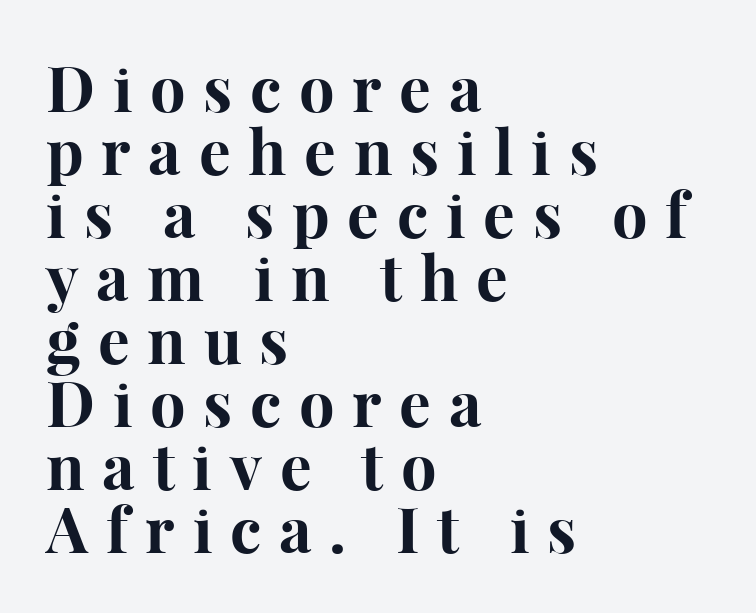
{"serif": "yes", "italic": "no", "bold": "yes", "weight": "bold", "width": "normal", "stroke_contrast": "high", "x_height": "medium", "monospaced": "no", "underline": "no", "align": "left", "line_spacing": "tight", "line_spacing_ratio": 1.0, "letter_spacing": "wide", "letter_spacing_em": 0.28, "glyph_px": 63}
